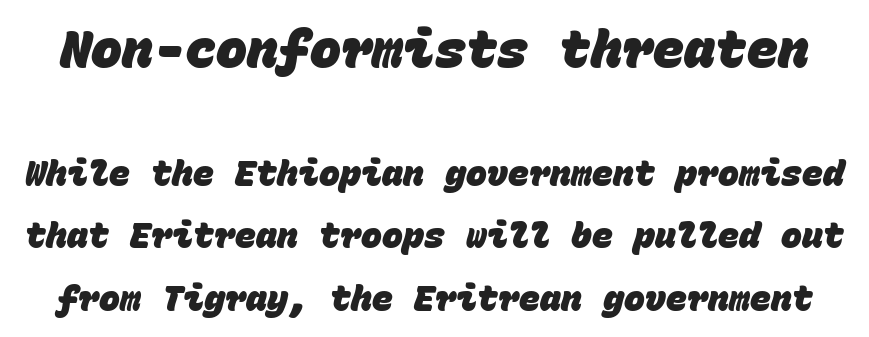
Fixed-width glyphs throughout — classic coding-font behaviour. The words here are not underlined. The letters in the upper block stand taller than those in the block below. In terms of weight, the rendering is a true, heavy bold.
